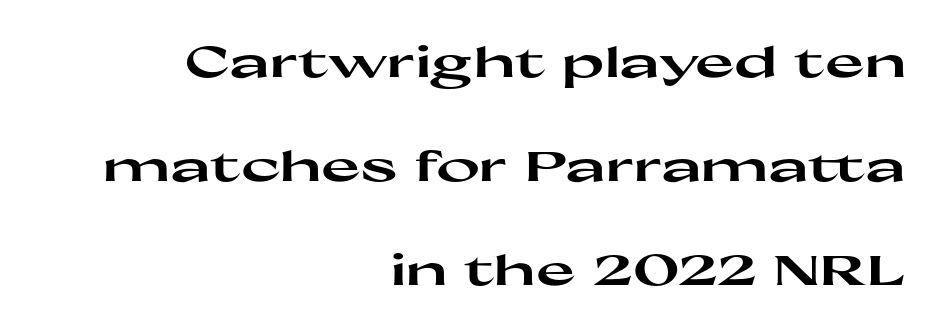
Q: Is the text bold? A: Yes.
Q: Is the text italic (slanted)? A: No, it is upright.
Q: Is the typeface a serif or a sans-serif typeface? A: Sans-serif.
Q: Is the text underlined? A: No.
Q: How is the paragraph aligned? A: Right-aligned.
Q: Is the spacing between letters normal or unusually wide? A: Normal.
Q: Is the spacing between lines tight, normal or loose? A: Loose.
Q: Width (condensed, normal, or wide)? A: Wide.
Q: Stroke contrast? A: High.
Q: x-height? A: Medium.
Q: Monospaced? A: No.
